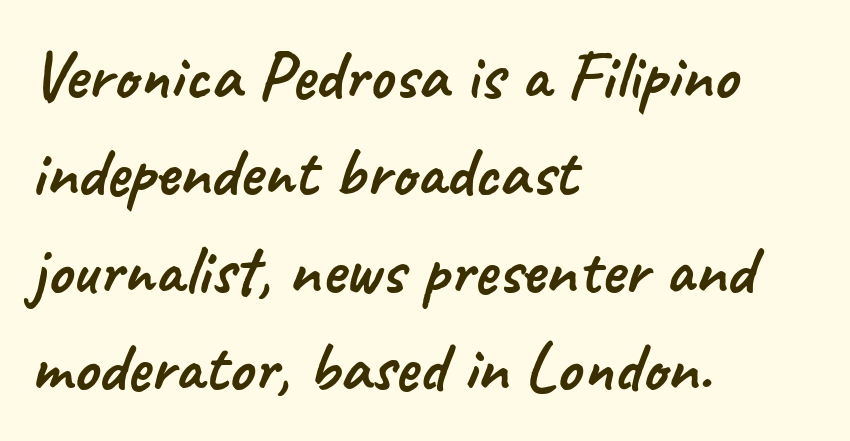
The image shows 70 px sans-serif type; set left-aligned, normal line spacing (1.39x), normal letter spacing, not underlined; low stroke contrast and a small x-height.
